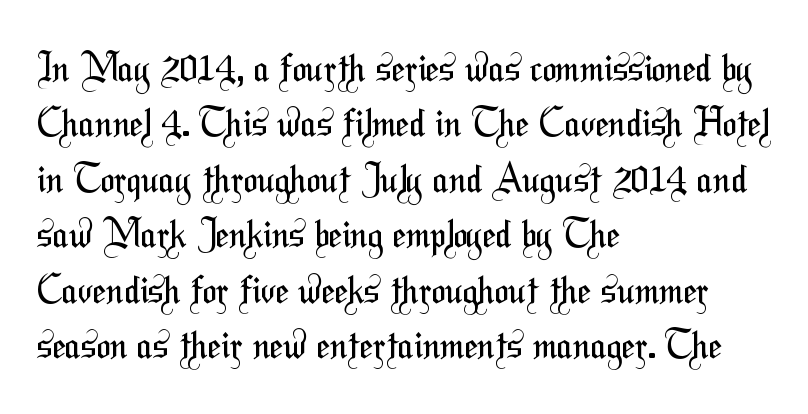
Stems here are at most as thick as an everyday book face. Line beginnings align vertically; line endings do not. You could not count columns in this text — the font is proportionally spaced. Each new line begins a customary step beneath the previous one.
